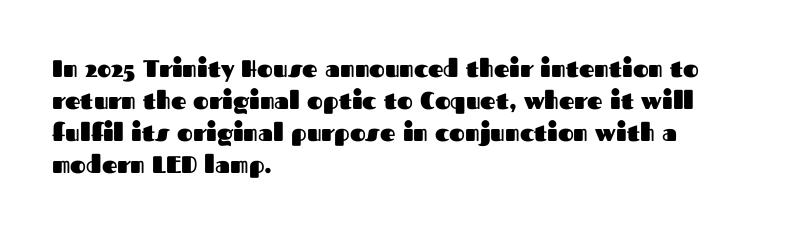
{"italic": "no", "bold": "yes", "underline": "no", "align": "left", "line_spacing": "normal", "line_spacing_ratio": 1.33, "letter_spacing": "normal", "letter_spacing_em": 0.0, "glyph_px": 24}
